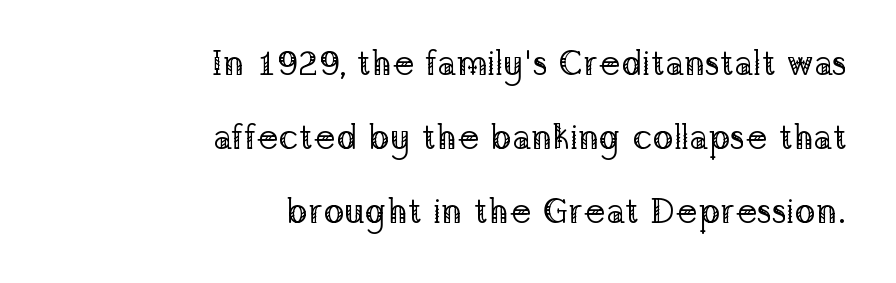
{"serif": "yes", "italic": "no", "bold": "no", "weight": "regular", "width": "normal", "stroke_contrast": "low", "x_height": "medium", "monospaced": "no", "underline": "no", "align": "right", "line_spacing": "loose", "line_spacing_ratio": 2.11, "letter_spacing": "normal", "letter_spacing_em": 0.0, "glyph_px": 35}
